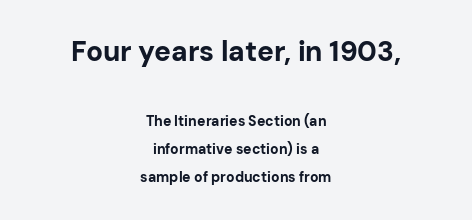
The image shows 28 px bold sans-serif type, upright; set centered, loose line spacing (2.01x), normal letter spacing, not underlined; the first (top) block is 2.0x larger; low stroke contrast and a medium x-height.
